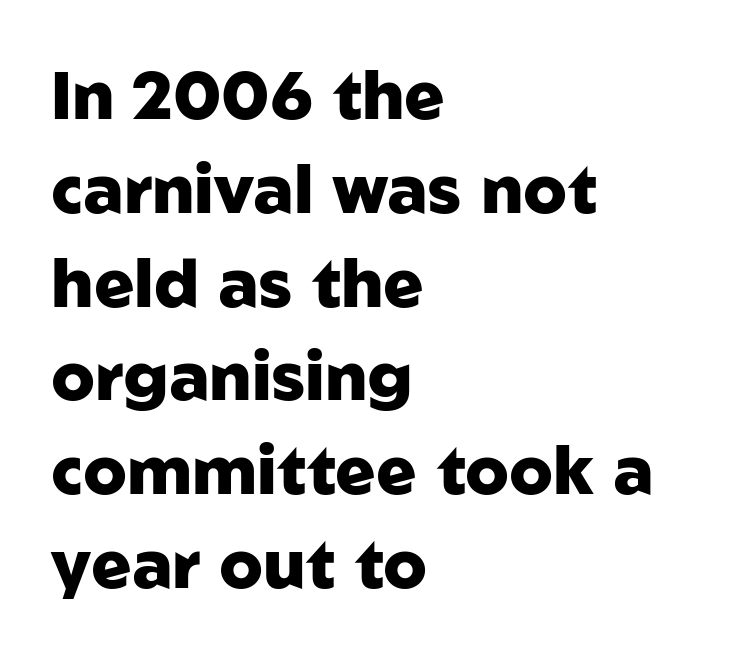
The image shows 67 px heavy sans-serif type, upright; set left-aligned, normal line spacing (1.4x), normal letter spacing, not underlined; low stroke contrast and a medium x-height.
